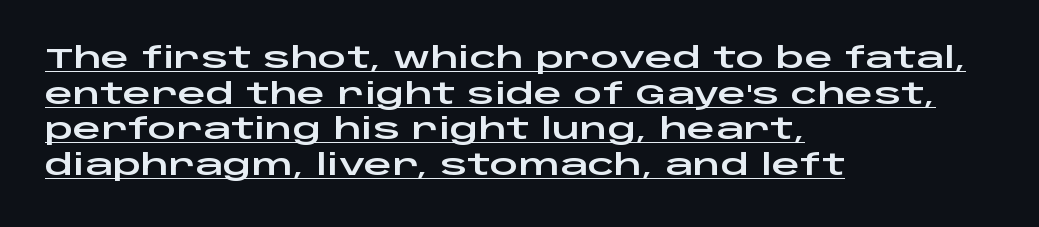
{"serif": "no", "italic": "no", "width": "wide", "stroke_contrast": "low", "x_height": "large", "monospaced": "no", "underline": "yes", "align": "left", "line_spacing": "normal", "line_spacing_ratio": 1.27, "letter_spacing": "normal", "letter_spacing_em": 0.0, "glyph_px": 28}
